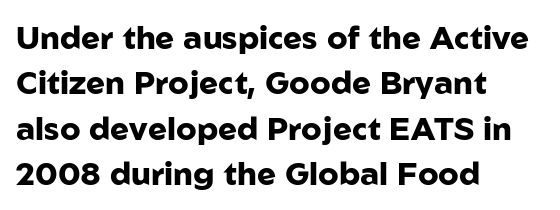
The image shows 32 px heavy sans-serif type, upright; set left-aligned, normal line spacing (1.42x), normal letter spacing, not underlined; low stroke contrast and a medium x-height.
